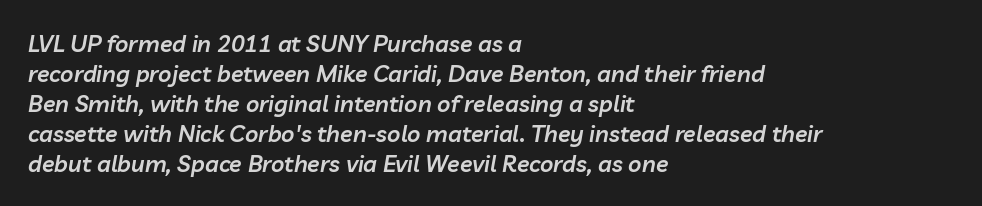
{"italic": "yes", "lean": "right", "slant_degrees": 10, "bold": "semi", "underline": "no", "align": "left", "line_spacing": "normal", "line_spacing_ratio": 1.3, "letter_spacing": "normal", "letter_spacing_em": 0.0, "glyph_px": 23}
